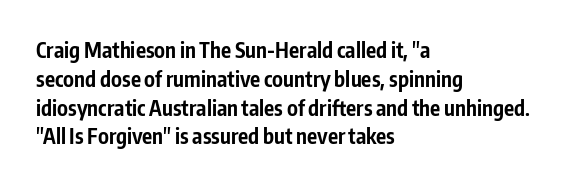
The image shows 21 px bold type, upright; set left-aligned, normal line spacing (1.37x), normal letter spacing, not underlined.
